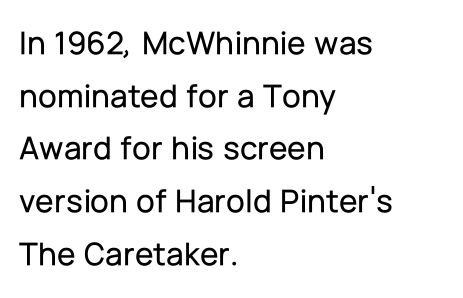
{"serif": "no", "italic": "no", "width": "normal", "stroke_contrast": "low", "x_height": "medium", "monospaced": "no", "underline": "no", "align": "left", "line_spacing": "normal", "line_spacing_ratio": 1.55, "letter_spacing": "normal", "letter_spacing_em": 0.0, "glyph_px": 34}
